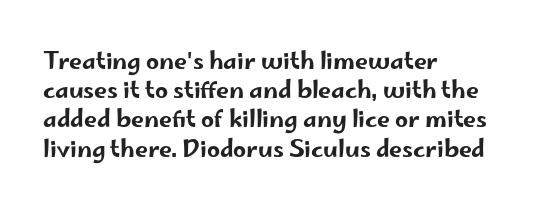
Interline gaps are of average width in this sample. Short note: letters normally spaced. Posture: vertical. The strip under each line holds only bare page. Which margin do the lines hug? The left one — the right edge is uneven.
